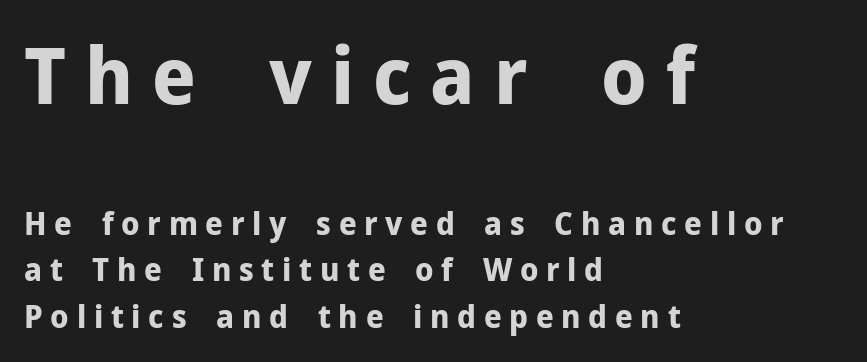
Q: Is the text bold? A: Yes.
Q: Is the text italic (slanted)? A: No, it is upright.
Q: Is the typeface a serif or a sans-serif typeface? A: Sans-serif.
Q: Is the text underlined? A: No.
Q: How is the paragraph aligned? A: Left-aligned.
Q: Is the spacing between letters normal or unusually wide? A: Unusually wide.
Q: Is the spacing between lines tight, normal or loose? A: Normal.
Q: Which block of text is set in a larger size, the first (top) or the second (bottom)? A: The first (top) one.
Q: Width (condensed, normal, or wide)? A: Normal.
Q: Stroke contrast? A: Low.
Q: x-height? A: Medium.
Q: Monospaced? A: No.
